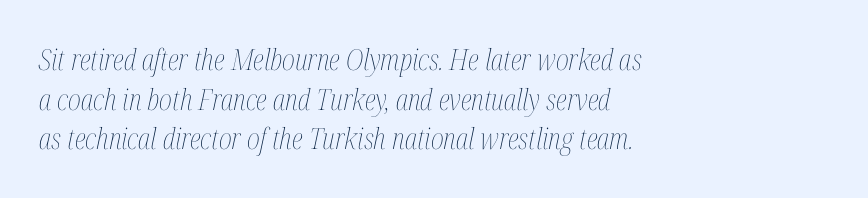
The image shows 29 px thin, condensed type, italic (leaning right); set left-aligned, normal line spacing (1.37x), normal letter spacing, not underlined; medium stroke contrast and a medium x-height.
